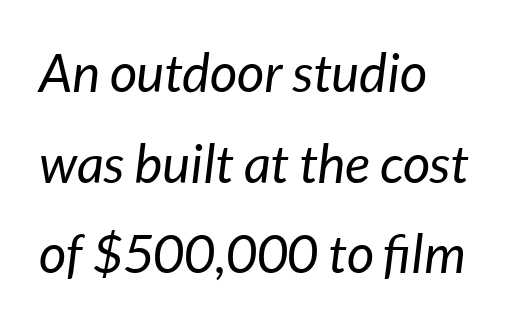
Q: Is the text bold? A: No.
Q: Is the text italic (slanted)? A: Yes, it leans right by about 7 degrees.
Q: Is the text underlined? A: No.
Q: How is the paragraph aligned? A: Left-aligned.
Q: Is the spacing between letters normal or unusually wide? A: Normal.
Q: Width (condensed, normal, or wide)? A: Normal.
Q: Stroke contrast? A: Low.
Q: x-height? A: Medium.
Q: Monospaced? A: No.
